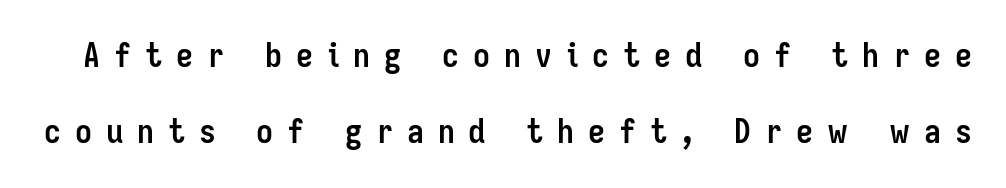
Tracking here is generous; glyphs stand well apart from one another. Does the type have serifs? No, each stem ends abruptly. The font is running at its bold setting. A typesetter would call this proportional, since set widths differ per character. Any mark beneath the type? The region is blank.
